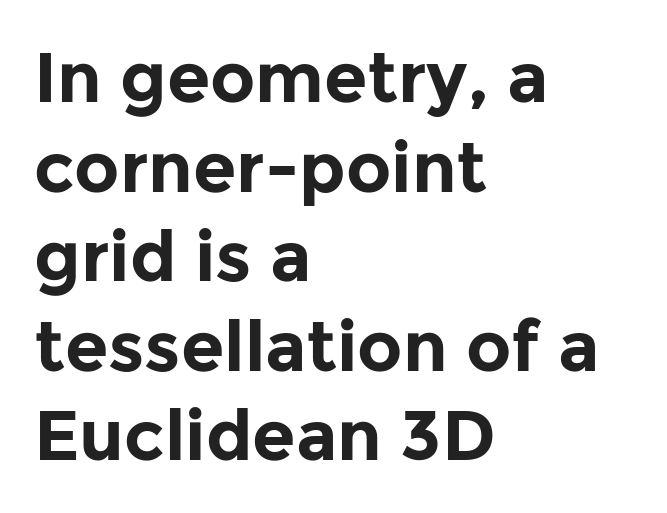
Compared with a centered layout, this one pins lines to the left instead. Nobody touched the tracking dial on this one. Typographic density is high because the face is bold. No feet cap the strokes, marking this as sans-serif type.
